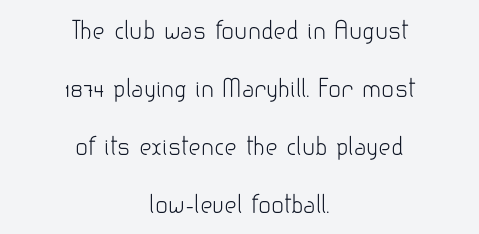
The image shows 24 px text type, upright; set centered, loose line spacing (2.41x), normal letter spacing, not underlined.
